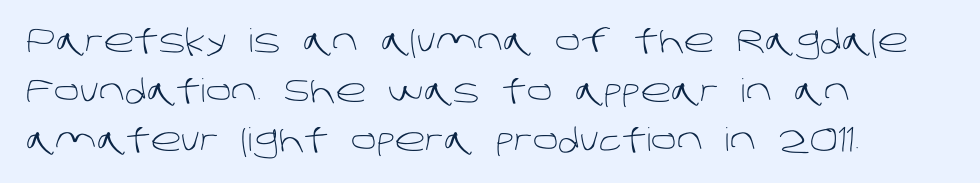
Q: Is the text bold? A: No.
Q: Is the typeface a serif or a sans-serif typeface? A: Sans-serif.
Q: Is the text underlined? A: No.
Q: How is the paragraph aligned? A: Left-aligned.
Q: Is the spacing between letters normal or unusually wide? A: Normal.
Q: Is the spacing between lines tight, normal or loose? A: Normal.
Q: Width (condensed, normal, or wide)? A: Normal.
Q: Stroke contrast? A: Low.
Q: x-height? A: Large.
Q: Monospaced? A: No.
